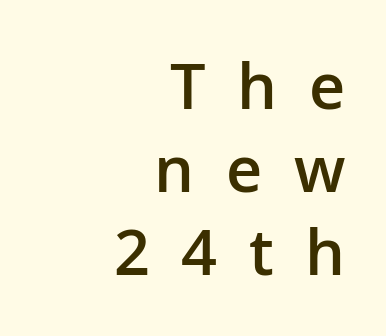
A bare baseline throughout the passage. Inter-character spacing is expanded well beyond the font's built-in metrics. These lines sit exactly where default settings would place them. Slightly chunky letters — semibold, I'd say, not full bold. The specimen reads as upright at a glance. Here the designer chose a conventional face with non-uniform glyph widths.
